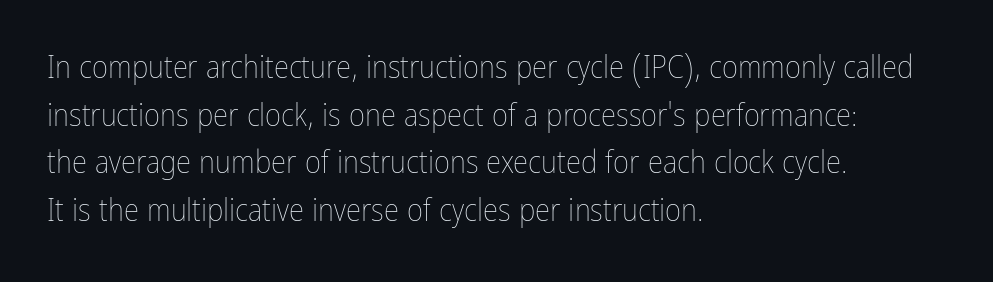
The image shows 31 px thin, condensed type, upright; set left-aligned, normal line spacing (1.54x), normal letter spacing, not underlined; low stroke contrast and a medium x-height.
